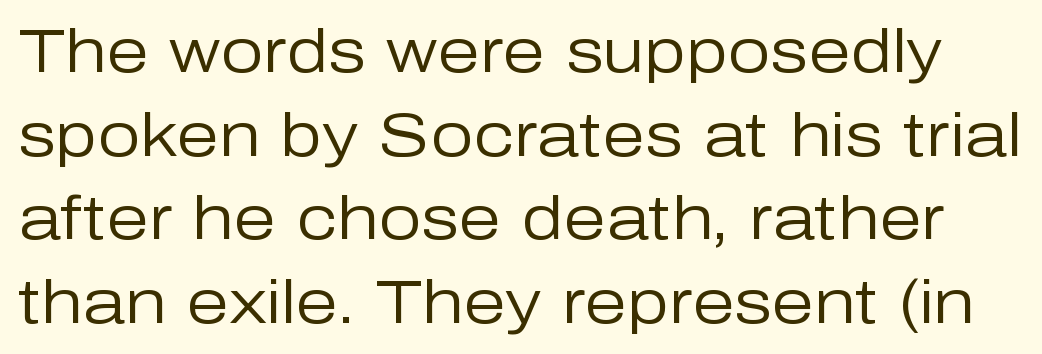
Q: Is the text bold? A: No.
Q: Is the text italic (slanted)? A: No, it is upright.
Q: Is the typeface a serif or a sans-serif typeface? A: Sans-serif.
Q: Is the text underlined? A: No.
Q: Is the spacing between letters normal or unusually wide? A: Normal.
Q: Is the spacing between lines tight, normal or loose? A: Normal.
Q: Width (condensed, normal, or wide)? A: Normal.
Q: Stroke contrast? A: Low.
Q: x-height? A: Medium.
Q: Monospaced? A: No.
